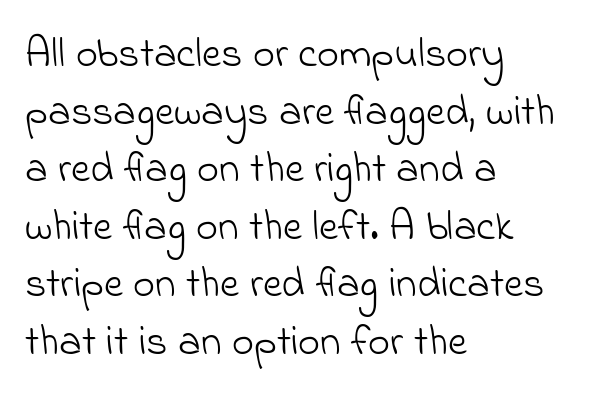
The image shows 42 px light sans-serif type; set left-aligned, normal line spacing (1.37x), normal letter spacing, not underlined; low stroke contrast and a small x-height.
